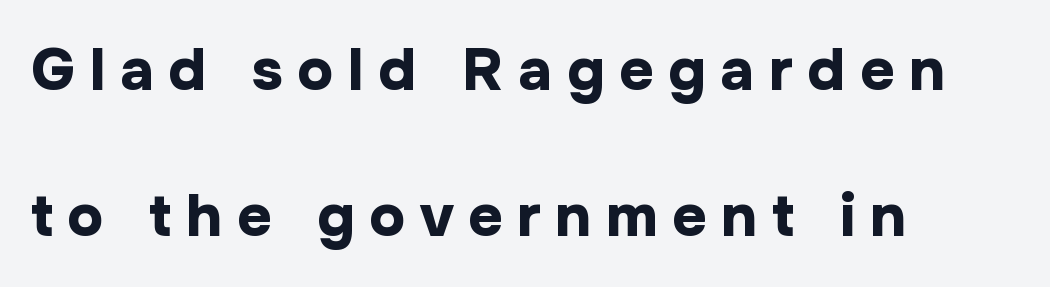
Q: Is the text bold? A: Yes.
Q: Is the text italic (slanted)? A: No, it is upright.
Q: Is the typeface a serif or a sans-serif typeface? A: Sans-serif.
Q: Is the text underlined? A: No.
Q: How is the paragraph aligned? A: Left-aligned.
Q: Is the spacing between letters normal or unusually wide? A: Unusually wide.
Q: Is the spacing between lines tight, normal or loose? A: Loose.
Q: Width (condensed, normal, or wide)? A: Normal.
Q: Stroke contrast? A: Low.
Q: x-height? A: Medium.
Q: Monospaced? A: No.
